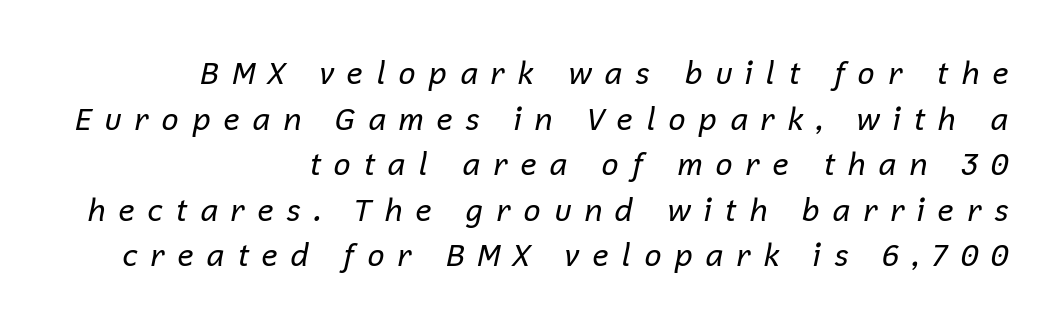
The text carries the slant typical of an italic or oblique font. The characters are drawn with everyday or finer stroke widths. Unmarked baselines from the first word to the last. Is there much room between lines? A standard amount, neither cramped nor airy. Looks like regular typesetting: each glyph gets only the width it needs.
